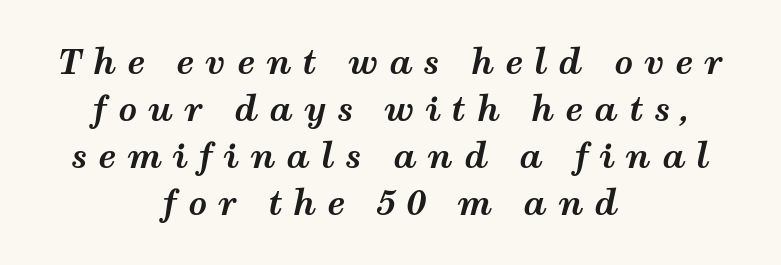
Q: Is the text bold? A: Yes.
Q: Is the text italic (slanted)? A: Yes, it leans right by about 12 degrees.
Q: Is the text underlined? A: No.
Q: How is the paragraph aligned? A: Centered.
Q: Is the spacing between letters normal or unusually wide? A: Unusually wide.
Q: Is the spacing between lines tight, normal or loose? A: Normal.
Q: Width (condensed, normal, or wide)? A: Wide.
Q: Stroke contrast? A: Medium.
Q: x-height? A: Medium.
Q: Monospaced? A: No.
